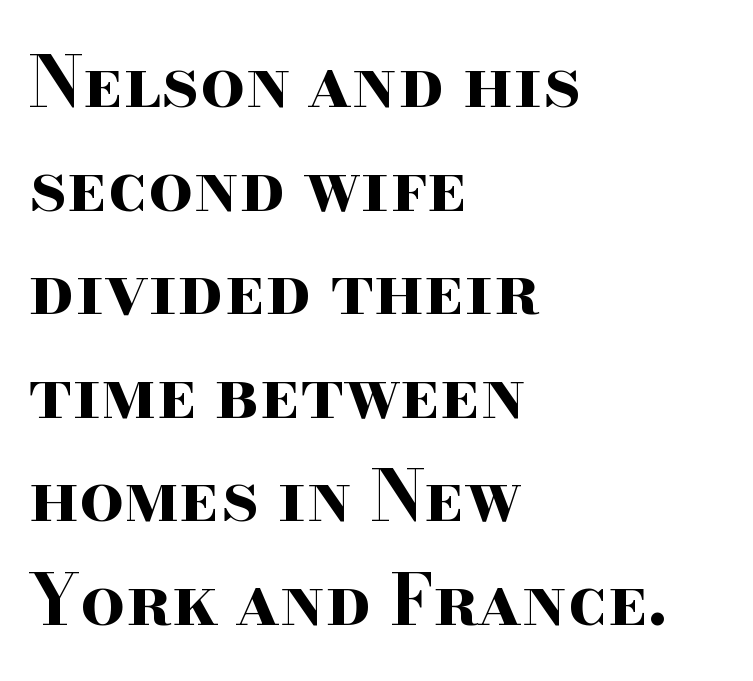
Q: Is the text bold? A: Yes.
Q: Is the text italic (slanted)? A: No, it is upright.
Q: Is the typeface a serif or a sans-serif typeface? A: Serif.
Q: Is the text underlined? A: No.
Q: How is the paragraph aligned? A: Left-aligned.
Q: Is the spacing between letters normal or unusually wide? A: Normal.
Q: Is the spacing between lines tight, normal or loose? A: Normal.
Q: Width (condensed, normal, or wide)? A: Wide.
Q: Stroke contrast? A: High.
Q: x-height? A: Small.
Q: Monospaced? A: No.
